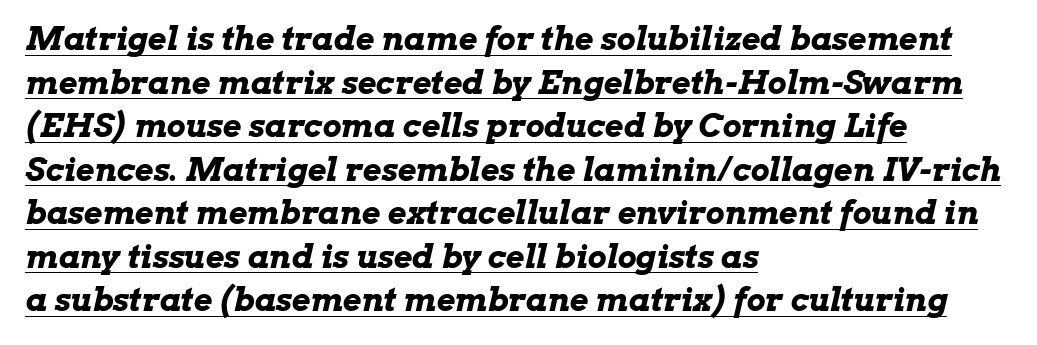
Q: Is the text bold? A: Yes.
Q: Is the text italic (slanted)? A: Yes, it leans right by about 13 degrees.
Q: Is the text underlined? A: Yes.
Q: How is the paragraph aligned? A: Left-aligned.
Q: Is the spacing between letters normal or unusually wide? A: Normal.
Q: Is the spacing between lines tight, normal or loose? A: Normal.
Q: Width (condensed, normal, or wide)? A: Wide.
Q: Stroke contrast? A: Low.
Q: x-height? A: Medium.
Q: Monospaced? A: No.
